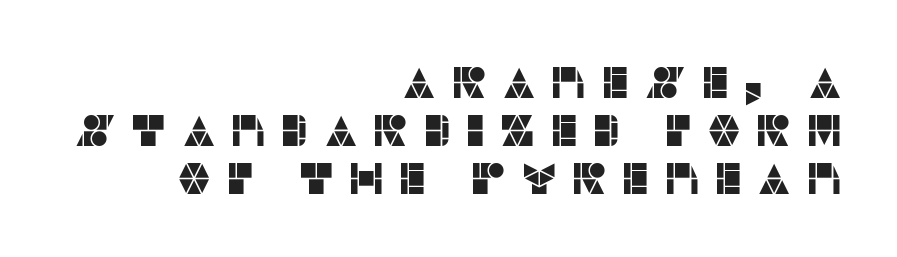
Each letter keeps its own natural width here, so spacing adapts to shape. Leading is clearly below the norm, producing a dense column. Posture: vertical. A typesetter would call this heavily tracked-out type.
